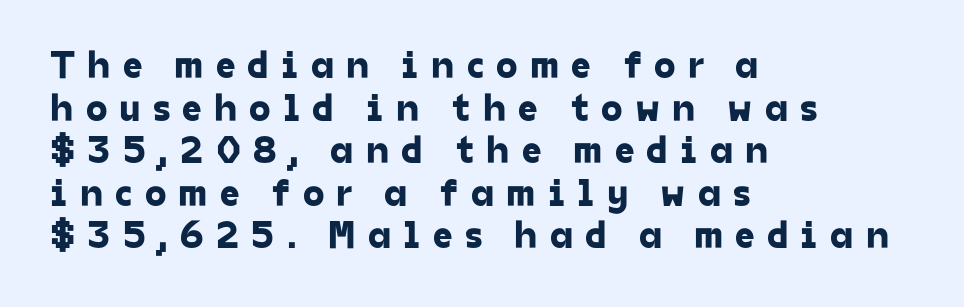
The image shows 39 px sans-serif type; set left-aligned, tight line spacing (1.09x), unusually wide letter spacing (+0.31 em), not underlined; low stroke contrast and a medium x-height.
